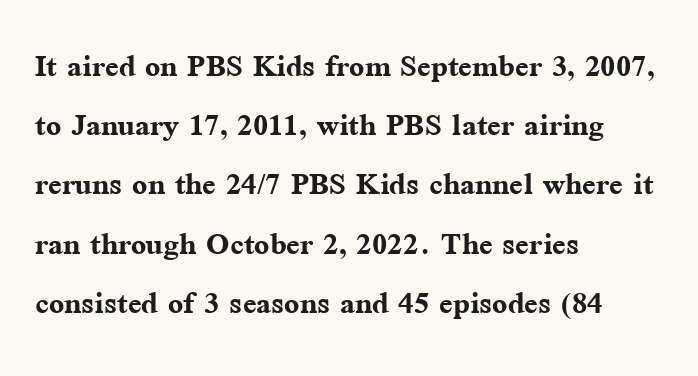
The image shows 40 px semibold serif type, upright; set left-aligned, normal line spacing (1.48x), normal letter spacing, not underlined; medium stroke contrast and a medium x-height.
